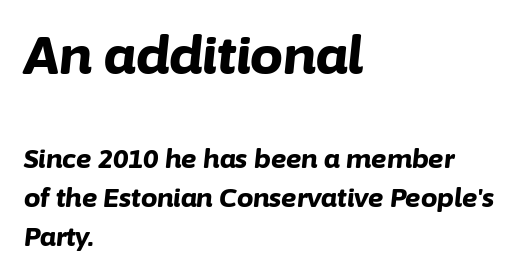
{"italic": "yes", "lean": "right", "slant_degrees": 6, "bold": "yes", "weight": "bold", "width": "normal", "stroke_contrast": "low", "x_height": "medium", "monospaced": "no", "underline": "no", "align": "left", "line_spacing": "normal", "line_spacing_ratio": 1.49, "letter_spacing": "normal", "letter_spacing_em": 0.0, "larger_block": "first", "size_ratio": 2.0, "glyph_px": 52}
